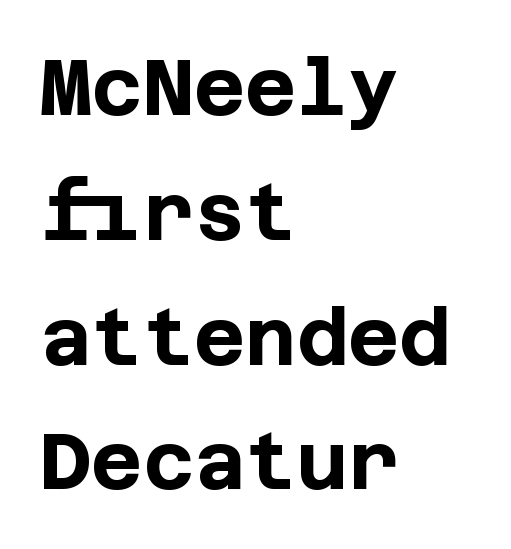
{"serif": "no", "italic": "no", "bold": "yes", "weight": "bold", "width": "normal", "stroke_contrast": "low", "x_height": "large", "underline": "no", "align": "left", "line_spacing": "normal", "line_spacing_ratio": 1.58, "letter_spacing": "normal", "letter_spacing_em": 0.0, "glyph_px": 79}
